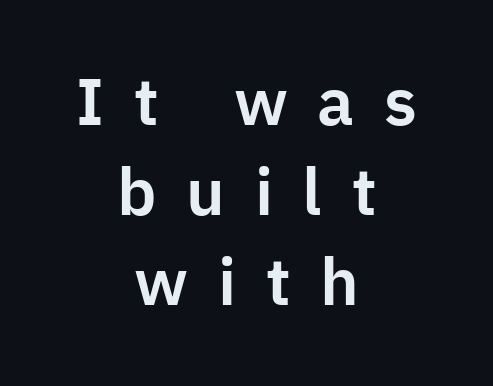
The image shows 66 px sans-serif type, upright; set centered, normal line spacing (1.36x), unusually wide letter spacing (+0.45 em), not underlined; low stroke contrast and a medium x-height.
